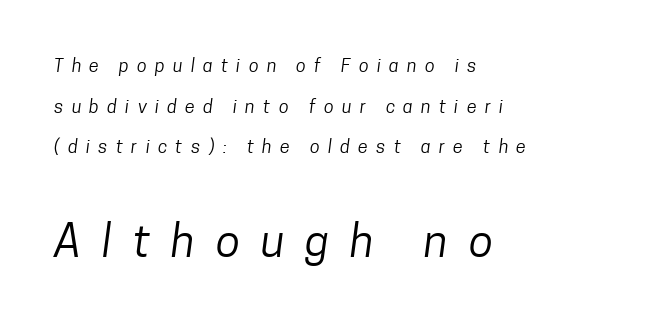
One glance says open: line gaps are wider than usual. Left-aligned paragraph, ragged on the right. Someone cranked the tracking dial way up on this one. Examine the stroke ends and you'll find no serifs.
